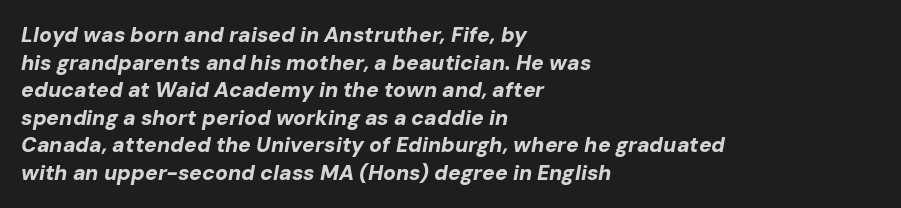
Q: Is the text bold? A: Yes.
Q: Is the text italic (slanted)? A: Yes, it leans right by about 10 degrees.
Q: Is the text underlined? A: No.
Q: How is the paragraph aligned? A: Left-aligned.
Q: Is the spacing between letters normal or unusually wide? A: Normal.
Q: Is the spacing between lines tight, normal or loose? A: Normal.
